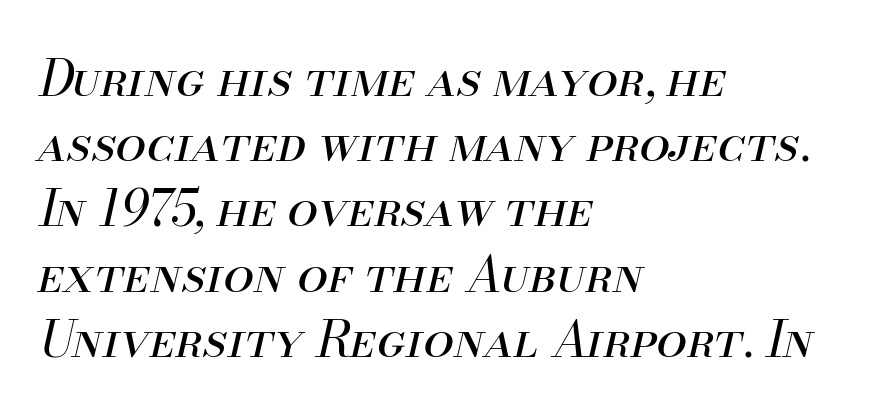
Q: Is the text bold? A: No.
Q: Is the text italic (slanted)? A: Yes, it leans right by about 13 degrees.
Q: Is the text underlined? A: No.
Q: How is the paragraph aligned? A: Left-aligned.
Q: Is the spacing between letters normal or unusually wide? A: Normal.
Q: Is the spacing between lines tight, normal or loose? A: Normal.
Q: Width (condensed, normal, or wide)? A: Normal.
Q: Stroke contrast? A: Medium.
Q: x-height? A: Small.
Q: Monospaced? A: No.
